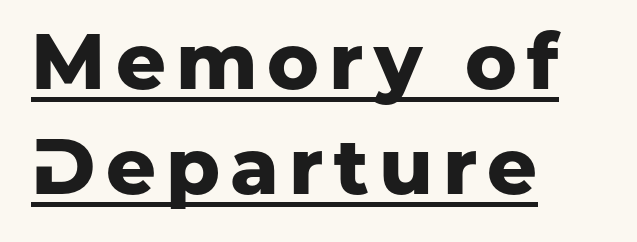
{"serif": "no", "italic": "no", "bold": "yes", "weight": "heavy", "width": "normal", "stroke_contrast": "low", "x_height": "medium", "monospaced": "no", "underline": "yes", "align": "left", "line_spacing": "normal", "line_spacing_ratio": 1.35, "glyph_px": 78}
